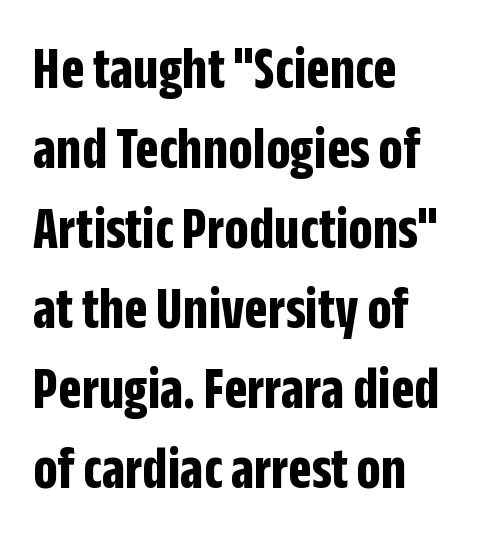
Q: Is the text bold? A: Yes.
Q: Is the text italic (slanted)? A: No, it is upright.
Q: Is the typeface a serif or a sans-serif typeface? A: Sans-serif.
Q: Is the text underlined? A: No.
Q: How is the paragraph aligned? A: Left-aligned.
Q: Is the spacing between letters normal or unusually wide? A: Normal.
Q: Is the spacing between lines tight, normal or loose? A: Normal.
Q: Width (condensed, normal, or wide)? A: Condensed.
Q: Stroke contrast? A: Low.
Q: x-height? A: Large.
Q: Monospaced? A: No.
